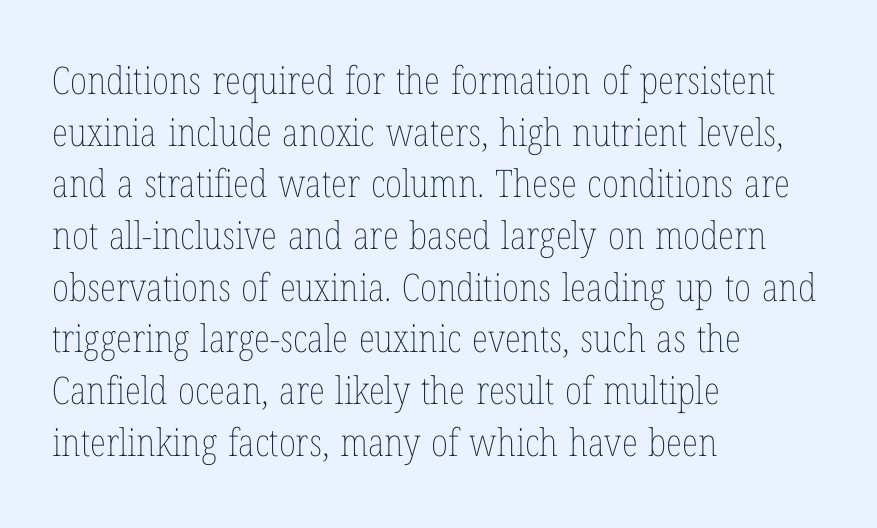
The image shows 38 px thin, condensed type, upright; set left-aligned, normal line spacing (1.36x), normal letter spacing, not underlined; low stroke contrast and a medium x-height.
